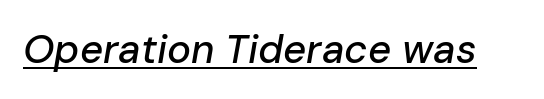
{"italic": "yes", "lean": "right", "slant_degrees": 10, "width": "normal", "stroke_contrast": "low", "x_height": "medium", "monospaced": "no", "underline": "yes", "letter_spacing": "normal", "letter_spacing_em": 0.0, "glyph_px": 40}
